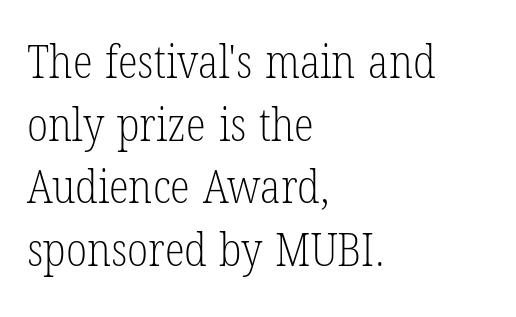
Q: Is the text bold? A: No.
Q: Is the text italic (slanted)? A: No, it is upright.
Q: Is the typeface a serif or a sans-serif typeface? A: Serif.
Q: Is the text underlined? A: No.
Q: How is the paragraph aligned? A: Left-aligned.
Q: Is the spacing between letters normal or unusually wide? A: Normal.
Q: Is the spacing between lines tight, normal or loose? A: Normal.
Q: Width (condensed, normal, or wide)? A: Condensed.
Q: Stroke contrast? A: Low.
Q: x-height? A: Medium.
Q: Monospaced? A: No.
